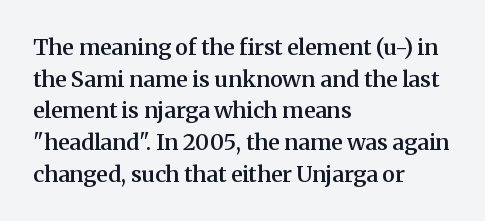
{"italic": "no", "bold": "semi", "underline": "no", "align": "left", "line_spacing": "normal", "line_spacing_ratio": 1.44, "letter_spacing": "normal", "letter_spacing_em": 0.0, "glyph_px": 22}
